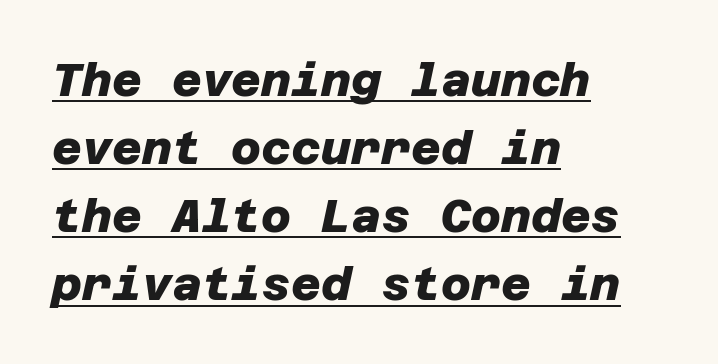
{"serif": "no", "bold": "yes", "weight": "heavy", "width": "normal", "stroke_contrast": "low", "x_height": "large", "underline": "yes", "align": "left", "line_spacing": "normal", "line_spacing_ratio": 1.48, "letter_spacing": "normal", "letter_spacing_em": 0.0, "glyph_px": 46}
